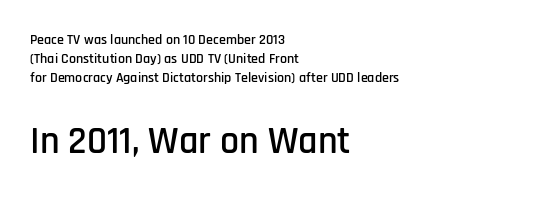
Q: Is the text italic (slanted)? A: No, it is upright.
Q: Is the typeface a serif or a sans-serif typeface? A: Sans-serif.
Q: Is the text underlined? A: No.
Q: How is the paragraph aligned? A: Left-aligned.
Q: Is the spacing between letters normal or unusually wide? A: Normal.
Q: Is the spacing between lines tight, normal or loose? A: Normal.
Q: Which block of text is set in a larger size, the first (top) or the second (bottom)? A: The second (bottom) one.
Q: Width (condensed, normal, or wide)? A: Condensed.
Q: Stroke contrast? A: Low.
Q: x-height? A: Large.
Q: Monospaced? A: No.
